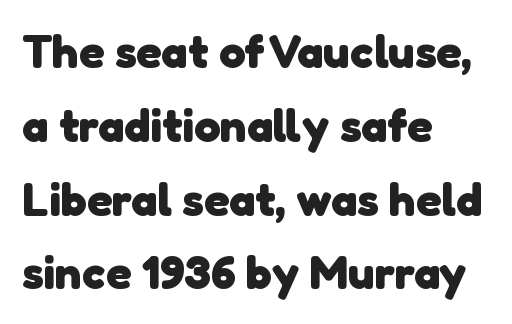
{"serif": "no", "bold": "yes", "weight": "heavy", "width": "normal", "stroke_contrast": "low", "x_height": "medium", "monospaced": "no", "underline": "no", "align": "left", "line_spacing": "normal", "line_spacing_ratio": 1.57, "letter_spacing": "normal", "letter_spacing_em": 0.0, "glyph_px": 47}
